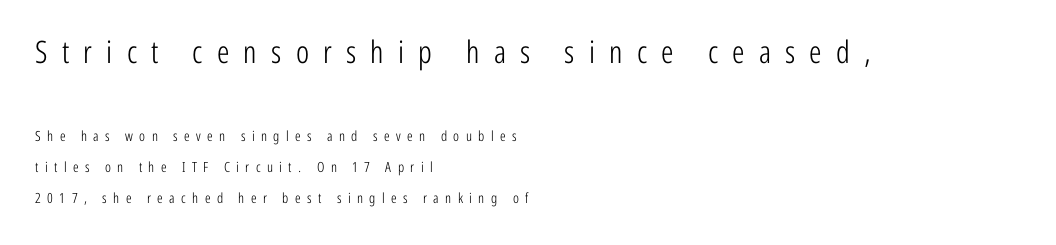
The image shows 31 px light, condensed sans-serif type, upright; set left-aligned, loose line spacing (2.21x), unusually wide letter spacing (+0.46 em), not underlined; the first (top) block is 2.21x larger; low stroke contrast and a medium x-height.
